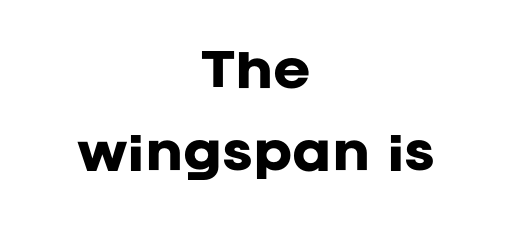
Typesetter's note: full bold, strokes at maximum text heaviness. Type style note: lacks serifs. Here the designer chose a conventional face with non-uniform glyph widths. Does the copy run flush right? No — it is centered line by line. A typesetter would call this zero additional tracking. Quick note: not italic, upright.
